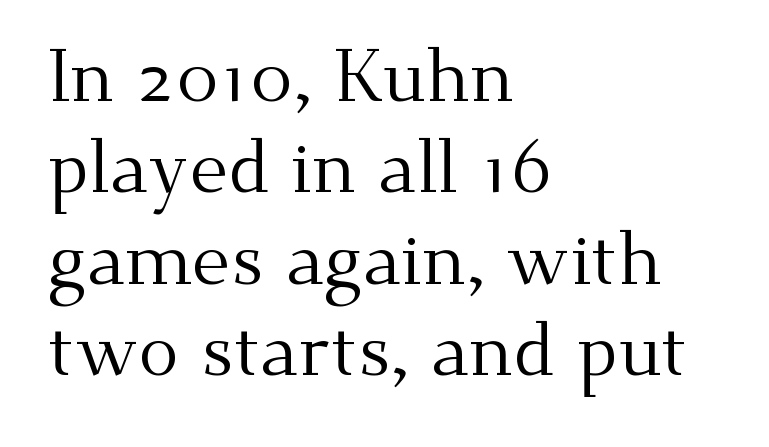
The image shows 75 px regular-weight serif type, upright; set left-aligned, line spacing 1.22x, normal letter spacing, not underlined; medium stroke contrast and a small x-height.
